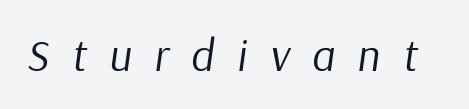
{"italic": "yes", "lean": "right", "slant_degrees": 9, "bold": "no", "weight": "regular", "width": "normal", "stroke_contrast": "low", "x_height": "medium", "monospaced": "no", "underline": "no", "letter_spacing": "wide", "letter_spacing_em": 0.5, "glyph_px": 45}
